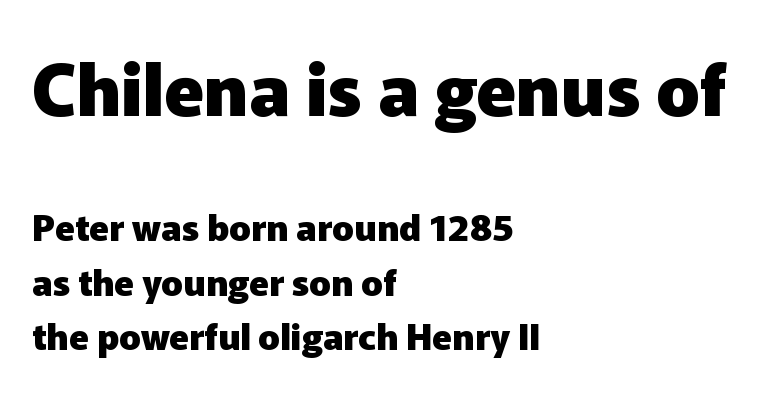
Q: Is the text bold? A: Yes.
Q: Is the text italic (slanted)? A: No, it is upright.
Q: Is the typeface a serif or a sans-serif typeface? A: Sans-serif.
Q: Is the text underlined? A: No.
Q: How is the paragraph aligned? A: Left-aligned.
Q: Is the spacing between letters normal or unusually wide? A: Normal.
Q: Is the spacing between lines tight, normal or loose? A: Normal.
Q: Which block of text is set in a larger size, the first (top) or the second (bottom)? A: The first (top) one.
Q: Width (condensed, normal, or wide)? A: Normal.
Q: Stroke contrast? A: Low.
Q: x-height? A: Medium.
Q: Monospaced? A: No.
